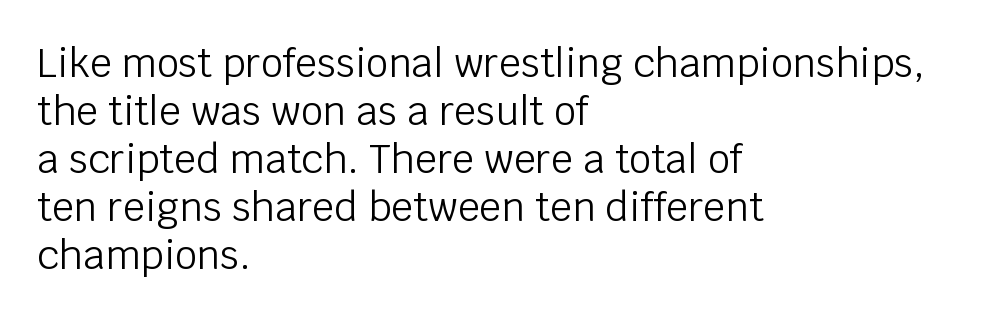
Q: Is the text bold? A: No.
Q: Is the text italic (slanted)? A: No, it is upright.
Q: Is the typeface a serif or a sans-serif typeface? A: Sans-serif.
Q: Is the text underlined? A: No.
Q: How is the paragraph aligned? A: Left-aligned.
Q: Is the spacing between letters normal or unusually wide? A: Normal.
Q: Width (condensed, normal, or wide)? A: Normal.
Q: Stroke contrast? A: Low.
Q: x-height? A: Large.
Q: Monospaced? A: No.
